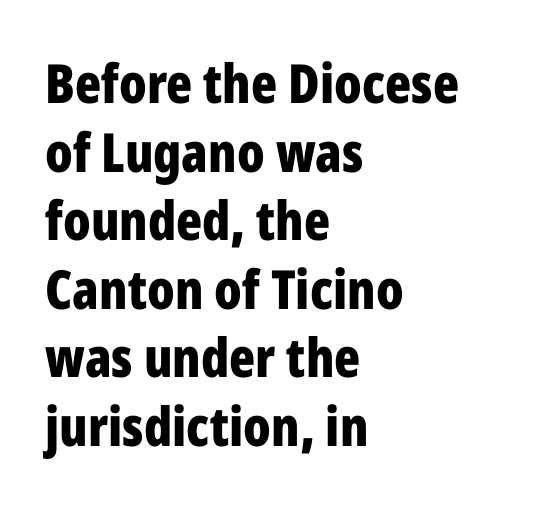
Q: Is the text bold? A: Yes.
Q: Is the text italic (slanted)? A: No, it is upright.
Q: Is the typeface a serif or a sans-serif typeface? A: Sans-serif.
Q: Is the text underlined? A: No.
Q: How is the paragraph aligned? A: Left-aligned.
Q: Is the spacing between letters normal or unusually wide? A: Normal.
Q: Is the spacing between lines tight, normal or loose? A: Normal.
Q: Width (condensed, normal, or wide)? A: Condensed.
Q: Stroke contrast? A: Low.
Q: x-height? A: Medium.
Q: Monospaced? A: No.
